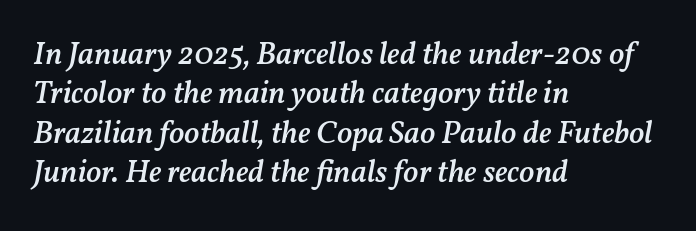
These lines are rendered in a variable-pitch font. Bare-footed words on every line. If you drew a ruler down the left edge, every line would touch it. Firm but not heavy-handed strokes: this text is semibold. Caption: standard tracking, unaltered.
